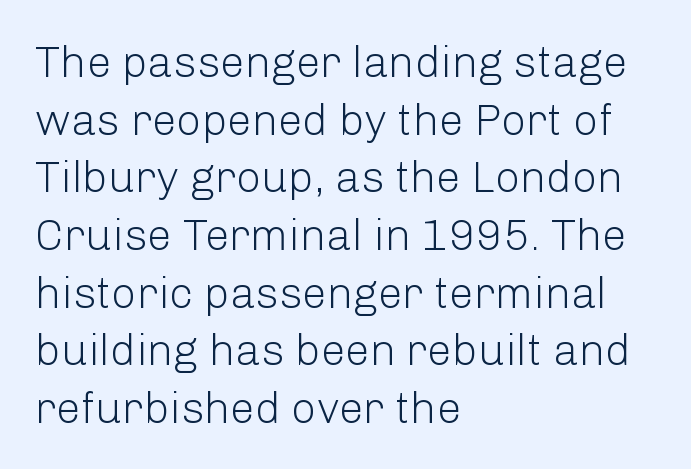
The image shows 44 px light sans-serif type, upright; set left-aligned, normal line spacing (1.31x), normal letter spacing, not underlined; low stroke contrast and a medium x-height.
